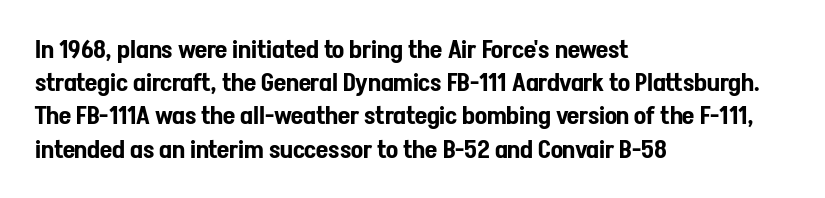
Q: Is the text italic (slanted)? A: No, it is upright.
Q: Is the text underlined? A: No.
Q: How is the paragraph aligned? A: Left-aligned.
Q: Is the spacing between letters normal or unusually wide? A: Normal.
Q: Is the spacing between lines tight, normal or loose? A: Normal.
